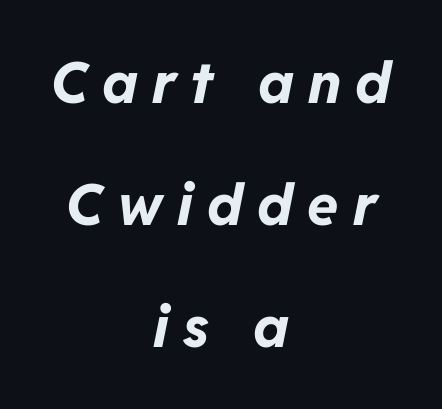
You could fit nearly another row in the gap between these rows. The space directly below the letters is spotless. This sample has the flowing, uneven cadence of proportional lettering. The font is running at its bold setting. Typeset on center — no edge is straight. Between one letter and the next there's a generous, obvious gap.
